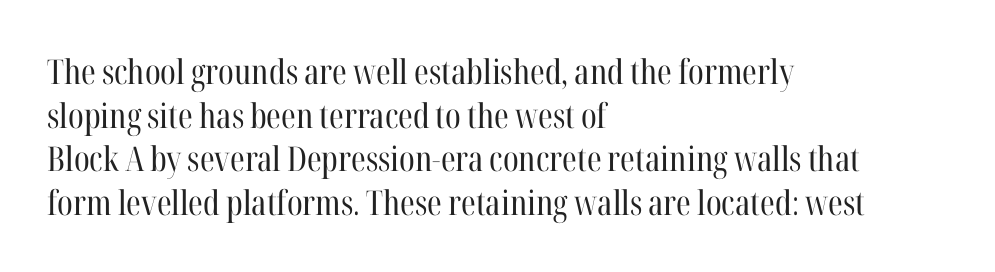
The image shows 34 px regular-weight, condensed serif type, upright; set left-aligned, normal line spacing (1.28x), normal letter spacing, not underlined; high stroke contrast and a medium x-height.
